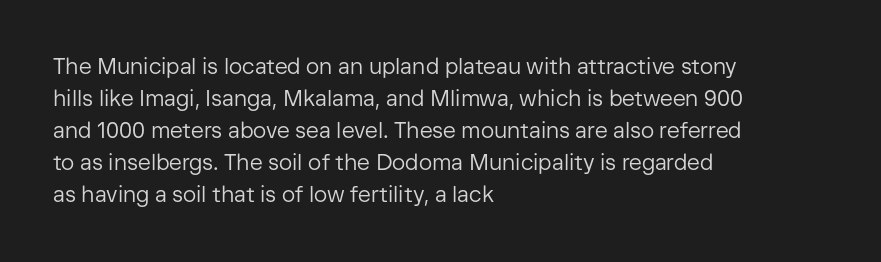
{"italic": "no", "bold": "no", "underline": "no", "align": "left", "line_spacing": "normal", "line_spacing_ratio": 1.46, "letter_spacing": "normal", "letter_spacing_em": 0.0, "glyph_px": 22}
